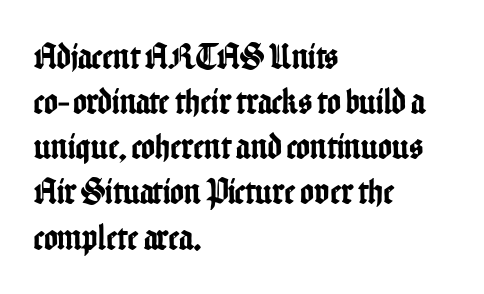
The image shows 37 px condensed sans-serif type, upright; set left-aligned, line spacing 1.22x, normal letter spacing, not underlined; low stroke contrast and a medium x-height.
